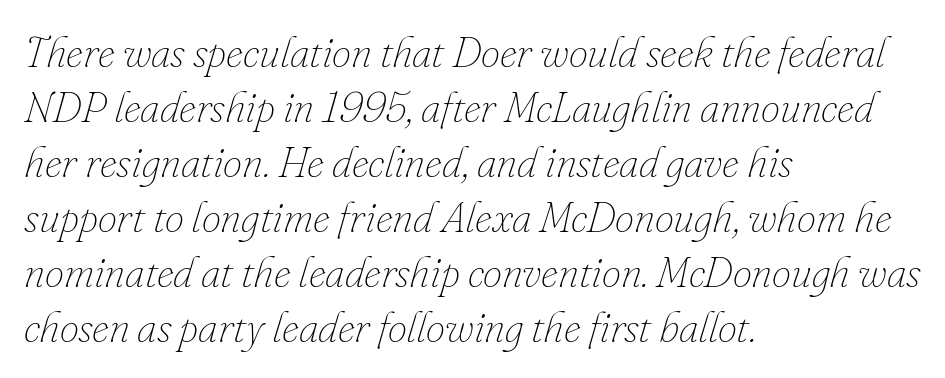
{"italic": "yes", "lean": "right", "slant_degrees": 16, "bold": "no", "weight": "thin", "width": "normal", "stroke_contrast": "low", "x_height": "small", "monospaced": "no", "underline": "no", "align": "left", "line_spacing": "normal", "line_spacing_ratio": 1.28, "letter_spacing": "normal", "letter_spacing_em": 0.0, "glyph_px": 43}
